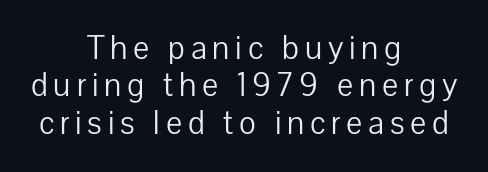
Q: Is the text bold? A: No.
Q: Is the text italic (slanted)? A: No, it is upright.
Q: Is the typeface a serif or a sans-serif typeface? A: Sans-serif.
Q: Is the text underlined? A: No.
Q: How is the paragraph aligned? A: Centered.
Q: Is the spacing between lines tight, normal or loose? A: Tight.
Q: Width (condensed, normal, or wide)? A: Normal.
Q: Stroke contrast? A: Low.
Q: x-height? A: Medium.
Q: Monospaced? A: No.
